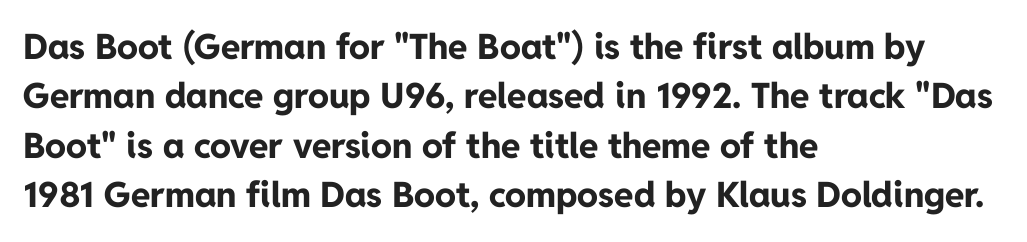
The setting favours the left margin, as ordinary paragraphs usually do. Quick note: not italic, upright. These lines sit exactly where default settings would place them. Check under the words: just untouched page. Varying glyph widths throughout — classic text-font behaviour. Is the type bold? Yes — the strokes are clearly thick and heavy.
